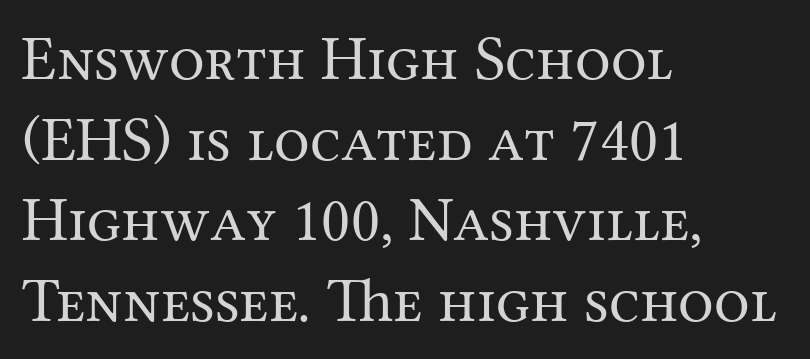
Q: Is the text bold? A: No.
Q: Is the text italic (slanted)? A: No, it is upright.
Q: Is the typeface a serif or a sans-serif typeface? A: Serif.
Q: Is the text underlined? A: No.
Q: How is the paragraph aligned? A: Left-aligned.
Q: Is the spacing between letters normal or unusually wide? A: Normal.
Q: Is the spacing between lines tight, normal or loose? A: Normal.
Q: Width (condensed, normal, or wide)? A: Normal.
Q: Stroke contrast? A: Medium.
Q: x-height? A: Medium.
Q: Monospaced? A: No.
